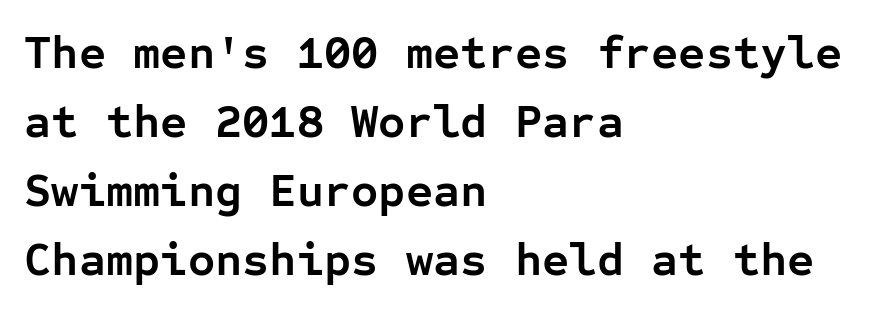
Q: Is the text bold? A: Yes.
Q: Is the text italic (slanted)? A: No, it is upright.
Q: Is the typeface a serif or a sans-serif typeface? A: Sans-serif.
Q: Is the text underlined? A: No.
Q: How is the paragraph aligned? A: Left-aligned.
Q: Is the spacing between letters normal or unusually wide? A: Normal.
Q: Is the spacing between lines tight, normal or loose? A: Normal.
Q: Width (condensed, normal, or wide)? A: Normal.
Q: Stroke contrast? A: Low.
Q: x-height? A: Medium.
Q: Monospaced? A: Yes.
